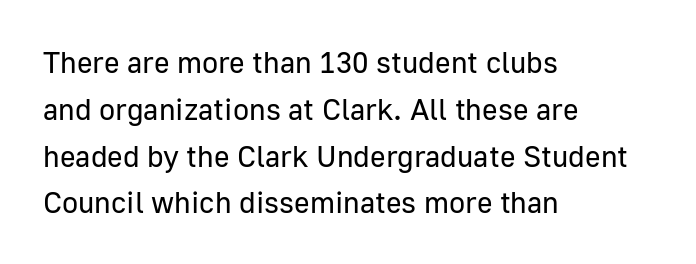
The image shows 30 px regular-weight sans-serif type, upright; set left-aligned, normal line spacing (1.56x), normal letter spacing, not underlined; low stroke contrast and a medium x-height.
